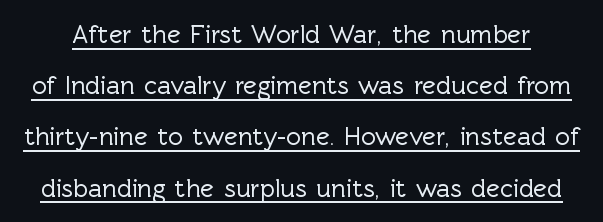
The rendering keeps characters at their native spacing. The lines are spread far apart with generous leading. Quick note: not italic, upright. The face used here appears with an underline applied.
